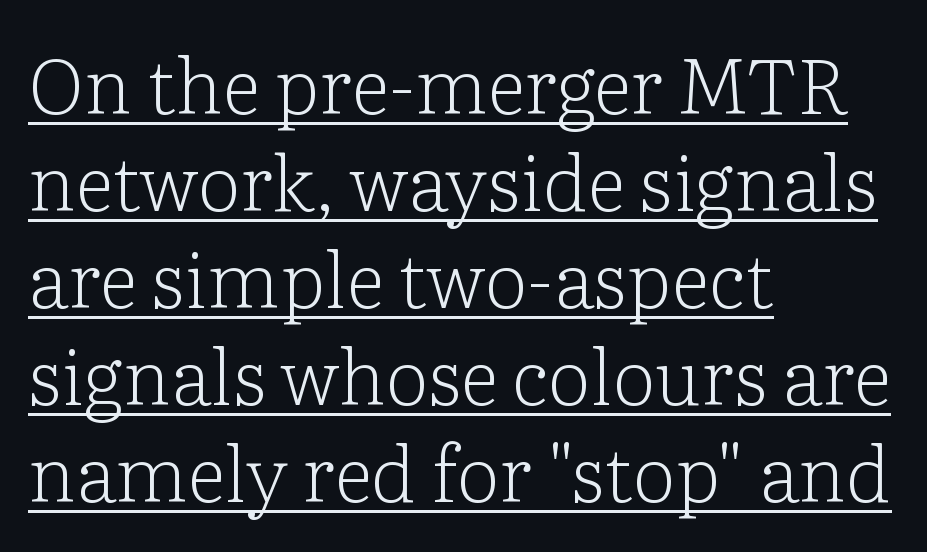
The image shows 77 px light serif type, upright; set left-aligned, normal line spacing (1.26x), normal letter spacing, underlined; low stroke contrast and a medium x-height.
